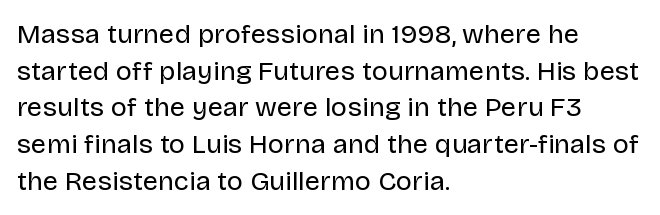
The image shows 27 px text type, upright; set left-aligned, normal line spacing (1.36x), normal letter spacing, not underlined.
